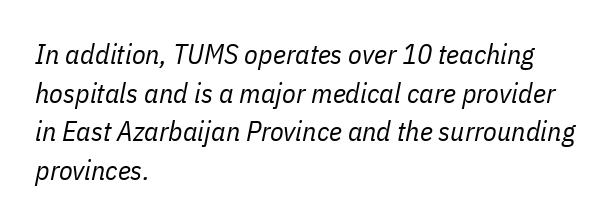
Q: Is the text bold? A: No.
Q: Is the text italic (slanted)? A: Yes, it leans right by about 11 degrees.
Q: Is the text underlined? A: No.
Q: How is the paragraph aligned? A: Left-aligned.
Q: Is the spacing between letters normal or unusually wide? A: Normal.
Q: Is the spacing between lines tight, normal or loose? A: Normal.
Q: Width (condensed, normal, or wide)? A: Condensed.
Q: Stroke contrast? A: Low.
Q: x-height? A: Medium.
Q: Monospaced? A: No.
